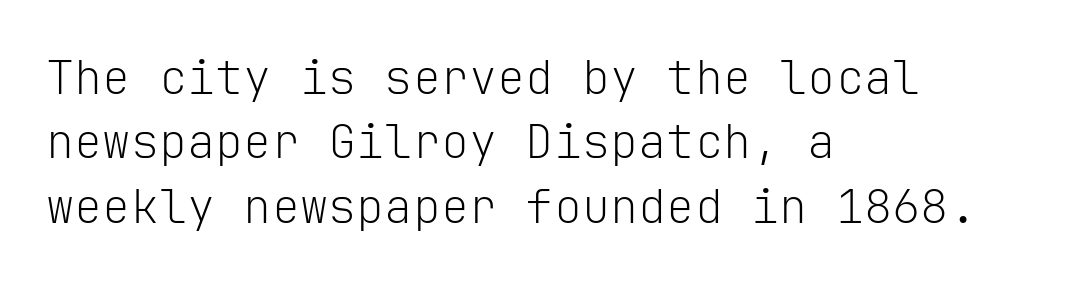
The image shows 47 px light sans-serif type, upright, monospaced; set left-aligned, normal line spacing (1.37x), normal letter spacing, not underlined; low stroke contrast and a medium x-height.
